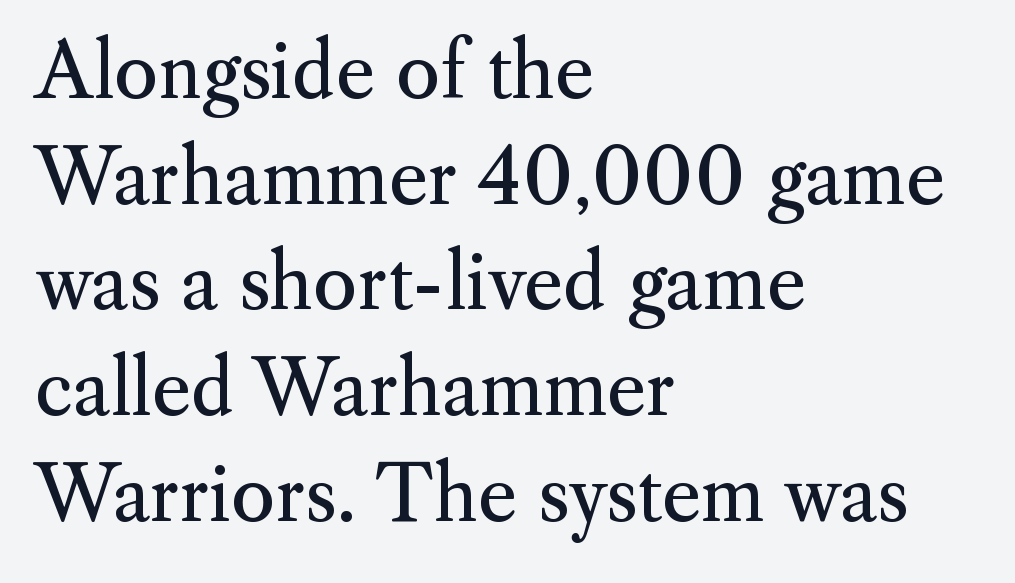
The image shows 75 px regular-weight serif type, upright; set left-aligned, normal line spacing (1.41x), normal letter spacing, not underlined; medium stroke contrast and a small x-height.
